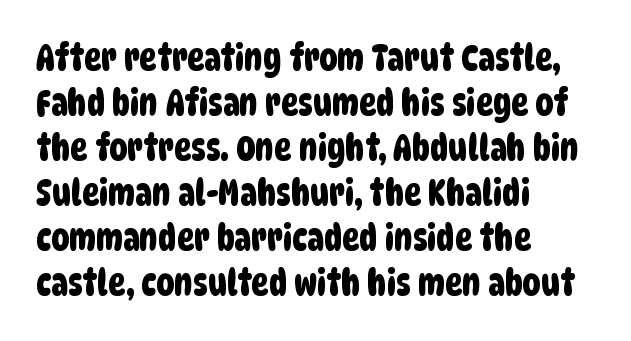
Q: Is the typeface a serif or a sans-serif typeface? A: Sans-serif.
Q: Is the text underlined? A: No.
Q: How is the paragraph aligned? A: Left-aligned.
Q: Is the spacing between letters normal or unusually wide? A: Normal.
Q: Is the spacing between lines tight, normal or loose? A: Normal.
Q: Width (condensed, normal, or wide)? A: Condensed.
Q: Stroke contrast? A: Low.
Q: x-height? A: Large.
Q: Monospaced? A: No.
